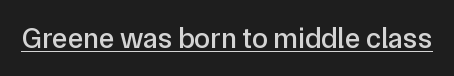
No feet cap the strokes, marking this as sans-serif type. Do the characters align in a grid? No, the font is proportional. Characters follow at the spacing the type designer built in. Glance below the letters and you will spot a drawn line. Nope, not italic — everything's standing straight.
